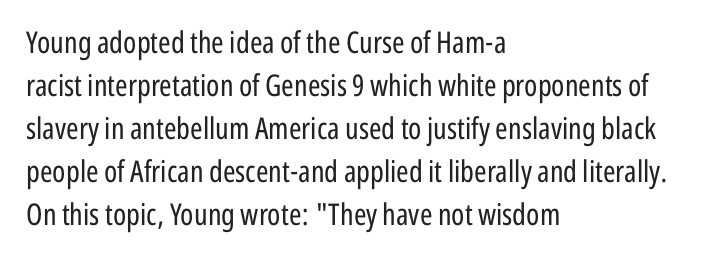
Q: Is the text bold? A: No.
Q: Is the text italic (slanted)? A: No, it is upright.
Q: Is the typeface a serif or a sans-serif typeface? A: Sans-serif.
Q: Is the text underlined? A: No.
Q: How is the paragraph aligned? A: Left-aligned.
Q: Is the spacing between letters normal or unusually wide? A: Normal.
Q: Is the spacing between lines tight, normal or loose? A: Normal.
Q: Width (condensed, normal, or wide)? A: Condensed.
Q: Stroke contrast? A: Low.
Q: x-height? A: Medium.
Q: Monospaced? A: No.
